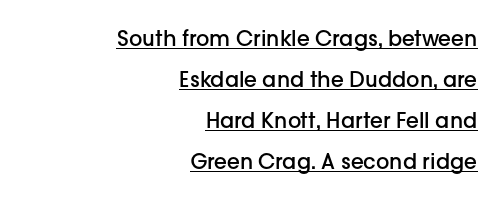
{"italic": "no", "bold": "semi", "underline": "yes", "align": "right", "line_spacing": "loose", "line_spacing_ratio": 1.96, "letter_spacing": "normal", "letter_spacing_em": 0.0, "glyph_px": 21}
